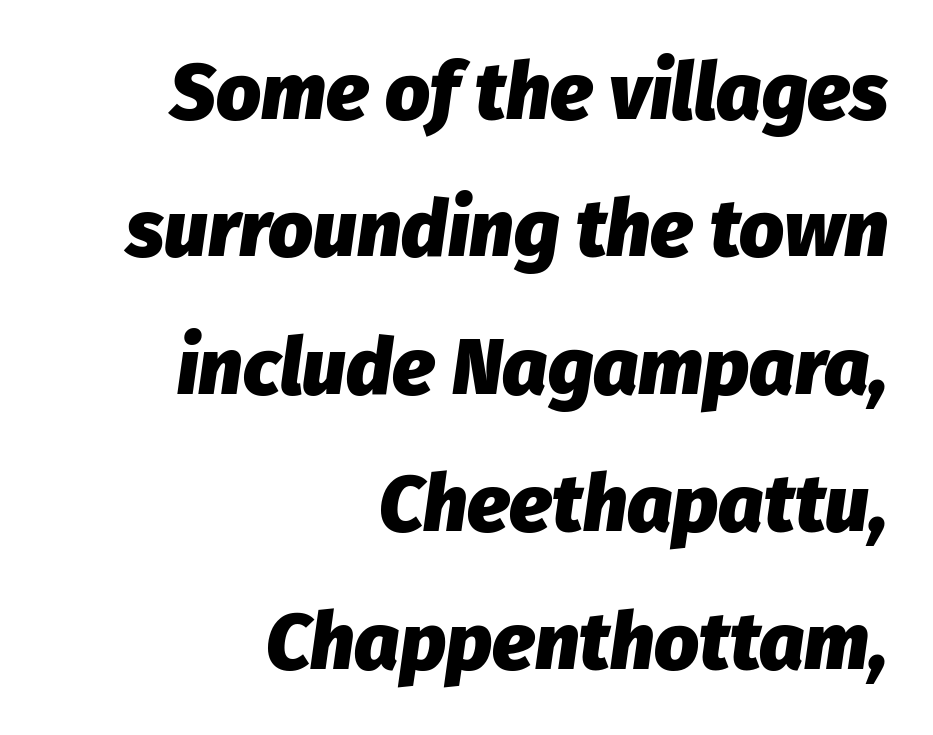
The image shows 79 px heavy type, italic (leaning right); set right-aligned, line spacing 1.74x, normal letter spacing, not underlined; low stroke contrast and a medium x-height.
